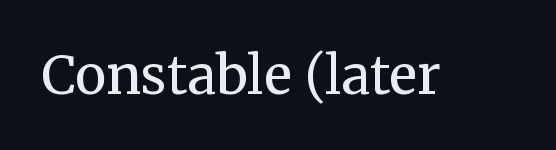
The image shows 53 px regular-weight serif type, upright; set normal letter spacing, not underlined; medium stroke contrast and a medium x-height.
